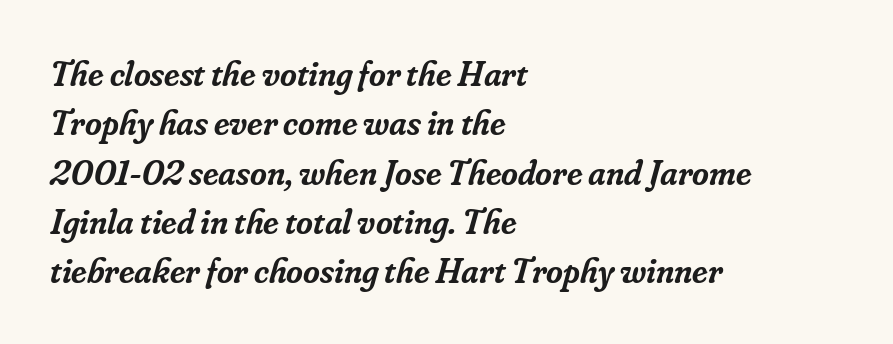
{"serif": "yes", "italic": "yes", "lean": "right", "slant_degrees": 16, "bold": "semi", "weight": "semibold", "width": "normal", "stroke_contrast": "low", "x_height": "small", "monospaced": "no", "underline": "no", "align": "left", "line_spacing": "normal", "line_spacing_ratio": 1.37, "letter_spacing": "normal", "letter_spacing_em": 0.0, "glyph_px": 36}
